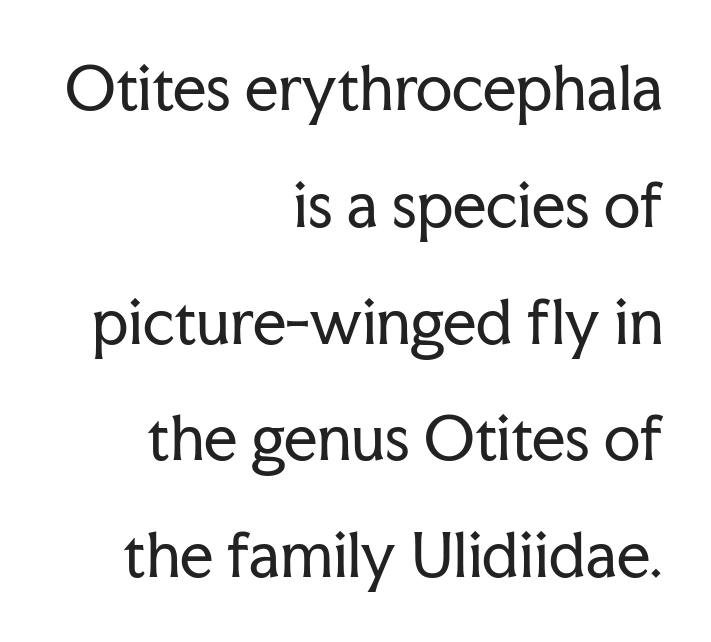
{"serif": "yes", "italic": "no", "bold": "no", "weight": "regular", "width": "normal", "stroke_contrast": "low", "x_height": "medium", "monospaced": "no", "underline": "no", "align": "right", "line_spacing": "loose", "line_spacing_ratio": 1.98, "letter_spacing": "normal", "letter_spacing_em": 0.0, "glyph_px": 59}
